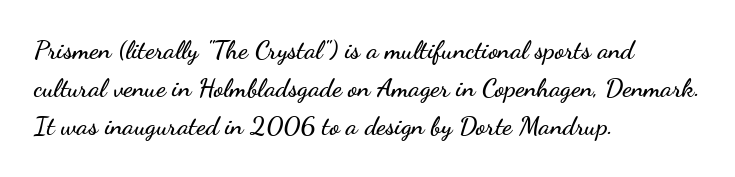
{"underline": "no", "align": "left", "line_spacing": "normal", "line_spacing_ratio": 1.47, "letter_spacing": "normal", "letter_spacing_em": 0.0, "glyph_px": 26}
